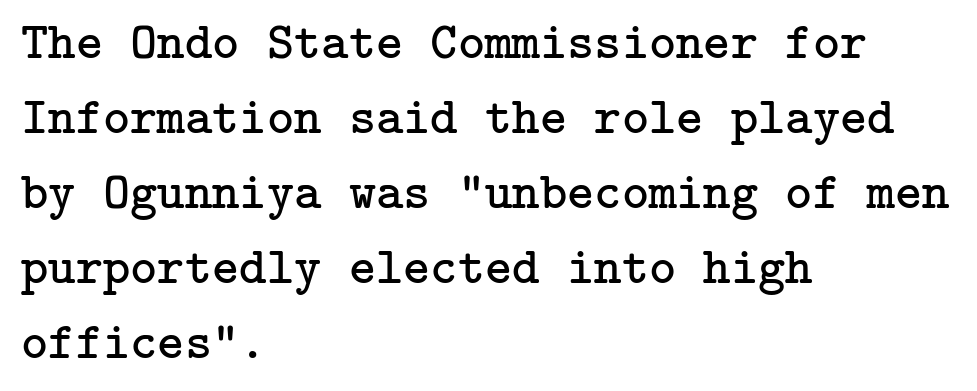
The image shows 52 px regular-weight serif type, upright; set left-aligned, normal line spacing (1.44x), normal letter spacing, not underlined; low stroke contrast and a medium x-height.
